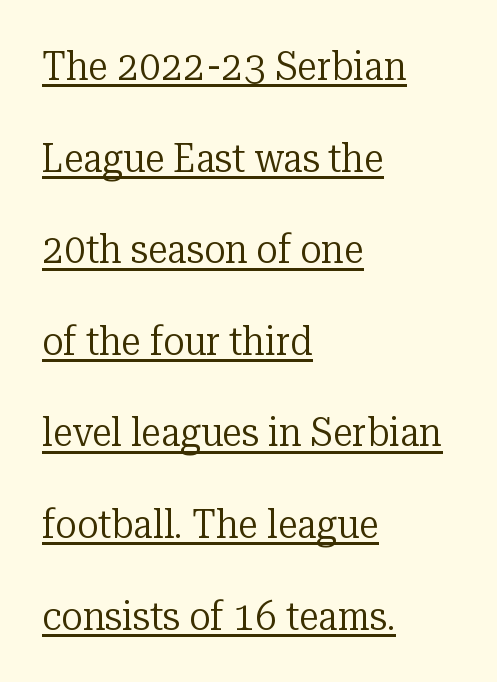
The image shows 40 px regular-weight serif type, upright; set left-aligned, loose line spacing (2.29x), normal letter spacing, underlined; low stroke contrast and a medium x-height.
